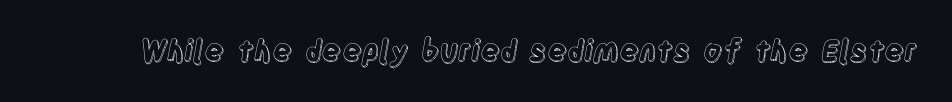
The image shows 29 px condensed type; set normal letter spacing, not underlined; a large x-height.
